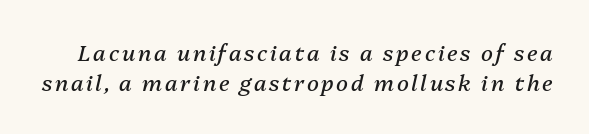
Q: Is the text bold? A: No.
Q: Is the text italic (slanted)? A: Yes, it leans right by about 13 degrees.
Q: Is the text underlined? A: No.
Q: Is the spacing between lines tight, normal or loose? A: Normal.
